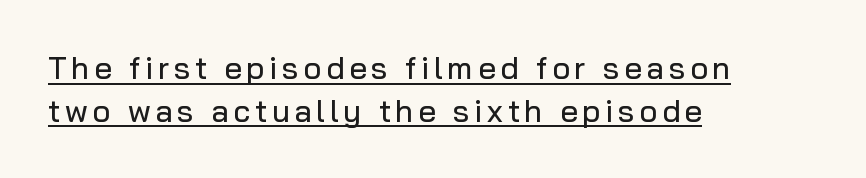
Q: Is the text italic (slanted)? A: No, it is upright.
Q: Is the typeface a serif or a sans-serif typeface? A: Sans-serif.
Q: Is the text underlined? A: Yes.
Q: How is the paragraph aligned? A: Left-aligned.
Q: Is the spacing between lines tight, normal or loose? A: Normal.
Q: Width (condensed, normal, or wide)? A: Normal.
Q: Stroke contrast? A: Low.
Q: x-height? A: Medium.
Q: Monospaced? A: No.
